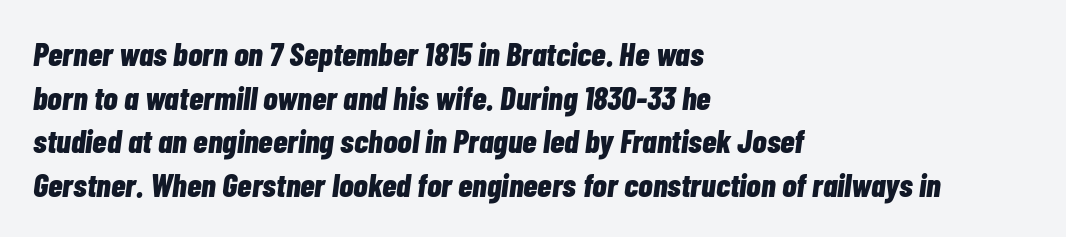
The image shows 33 px bold, condensed type, italic (leaning right); set left-aligned, normal line spacing (1.32x), normal letter spacing, not underlined; low stroke contrast and a medium x-height.
